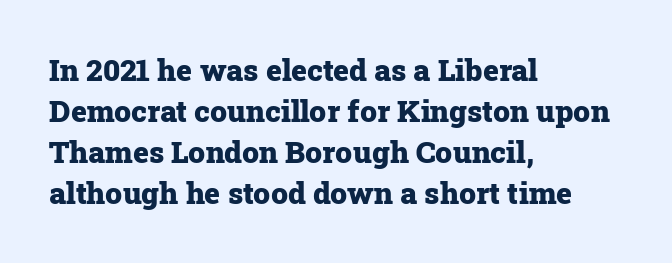
The rag falls on the right side of this text block. The rendering uses natural spacing where letterforms have individual widths. Look at the tracking — it's just the regular setting, nothing added. Emphasis by weight is at full strength: bold.
